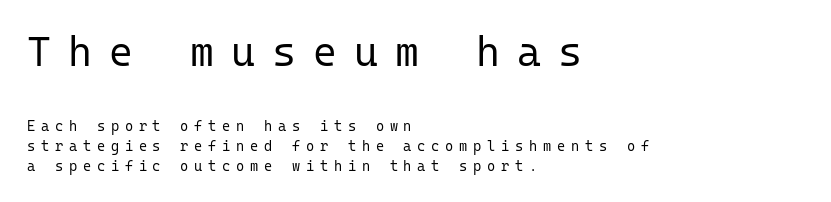
{"serif": "no", "italic": "no", "bold": "no", "weight": "regular", "width": "normal", "stroke_contrast": "low", "x_height": "medium", "monospaced": "yes", "underline": "no", "align": "left", "line_spacing": "normal", "line_spacing_ratio": 1.42, "letter_spacing": "wide", "letter_spacing_em": 0.41, "larger_block": "first", "size_ratio": 2.93, "glyph_px": 41}
